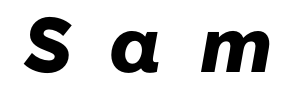
Tracking here is generous; glyphs stand well apart from one another. This is heavy type, rendered in bold. In terms of posture, this sample is oblique. Quick note: underline off.
